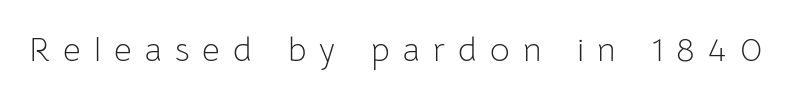
Think of a printed novel: that variable character pitch is what you see here. Characters follow at a spacing far wider than the type designer built in. Think standard paragraph weight, or any step lighter than that. You can tell it's not italic because the verticals are truly vertical. Font category for this specimen: sans-serif.
